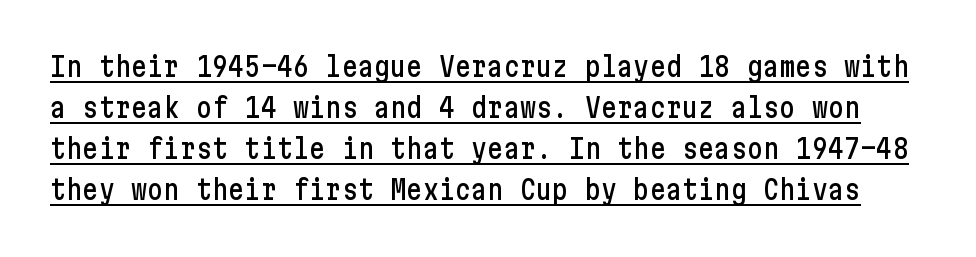
Q: Is the text italic (slanted)? A: No, it is upright.
Q: Is the text underlined? A: Yes.
Q: Is the spacing between letters normal or unusually wide? A: Normal.
Q: Is the spacing between lines tight, normal or loose? A: Normal.
